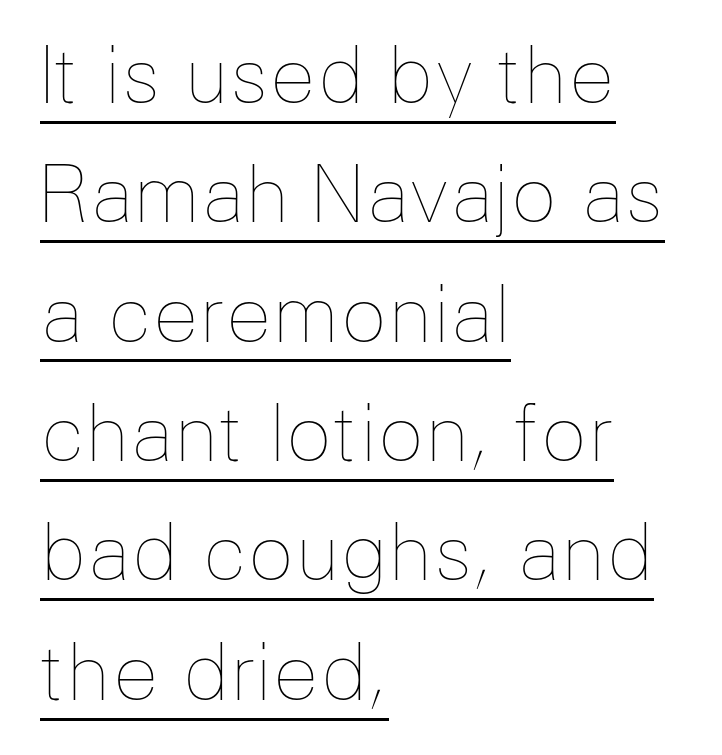
The paragraph has a hard left edge and a soft right edge. Compared with typical body copy, the letter spacing here is the same. Stroke mass is kept to a normal reading level or below. The line-height multiplier appears to be the usual default. The letters stand straight up with perfectly vertical stems.
